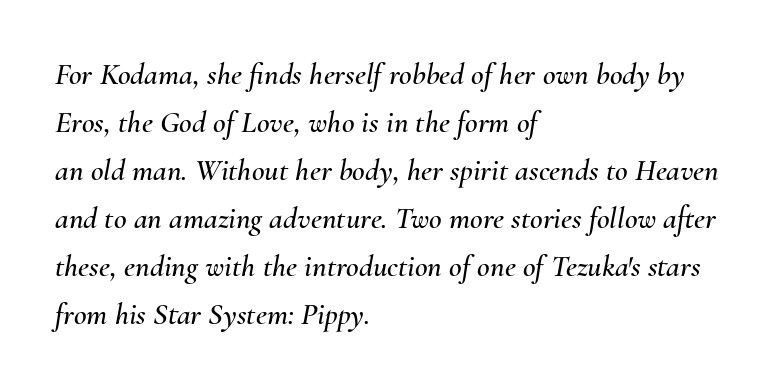
Q: Is the text italic (slanted)? A: Yes, it leans right by about 10 degrees.
Q: Is the text underlined? A: No.
Q: How is the paragraph aligned? A: Left-aligned.
Q: Is the spacing between letters normal or unusually wide? A: Normal.
Q: Is the spacing between lines tight, normal or loose? A: Normal.
Q: Width (condensed, normal, or wide)? A: Normal.
Q: Stroke contrast? A: Medium.
Q: x-height? A: Small.
Q: Monospaced? A: No.
